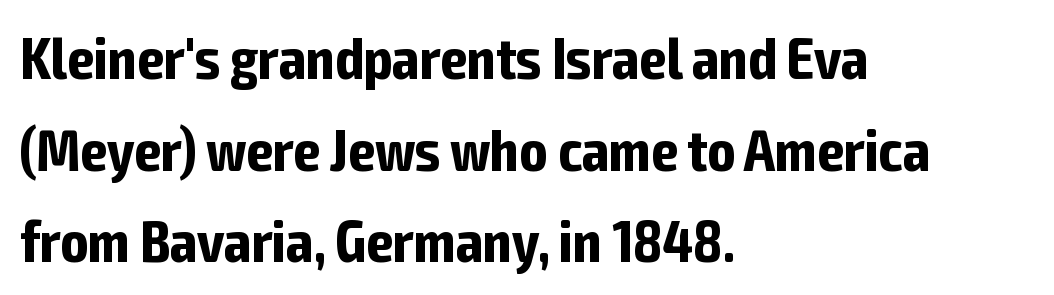
The image shows 58 px bold, condensed sans-serif type, upright; set left-aligned, normal line spacing (1.58x), normal letter spacing, not underlined; low stroke contrast and a medium x-height.
